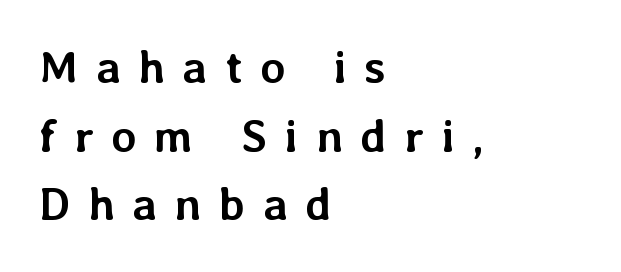
Q: Is the text bold? A: Yes.
Q: Is the text italic (slanted)? A: No, it is upright.
Q: Is the text underlined? A: No.
Q: How is the paragraph aligned? A: Left-aligned.
Q: Is the spacing between letters normal or unusually wide? A: Unusually wide.
Q: Is the spacing between lines tight, normal or loose? A: Normal.
Q: Width (condensed, normal, or wide)? A: Normal.
Q: Stroke contrast? A: Low.
Q: x-height? A: Medium.
Q: Monospaced? A: No.
